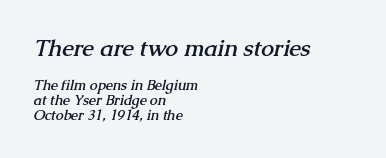
{"bold": "yes", "underline": "no", "align": "left", "line_spacing": "tight", "line_spacing_ratio": 1.07, "letter_spacing": "normal", "letter_spacing_em": 0.0, "larger_block": "first", "size_ratio": 1.64, "glyph_px": 23}
